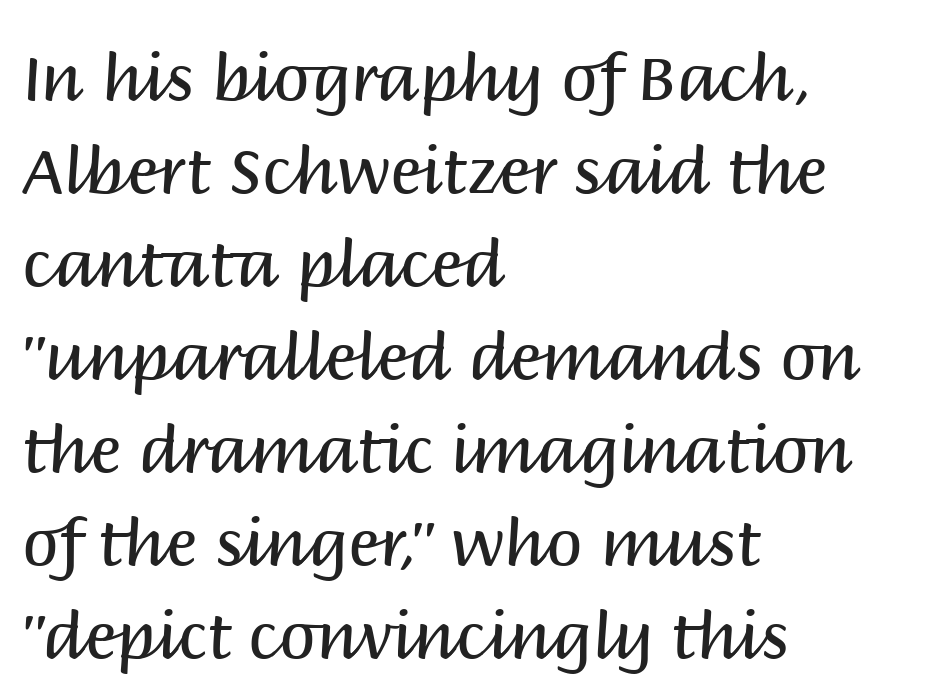
A student would call this left alignment; a typographer would say flush left, rag right. Descender tails drop into unmarked territory. Think standard paragraph weight, or any step lighter than that. There is no visible air inserted between adjacent glyphs. In terms of leading, this rendering sits right in the middle.
